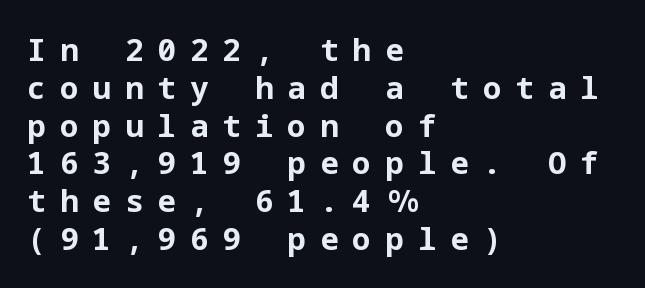
Q: Is the text bold? A: Yes.
Q: Is the text italic (slanted)? A: No, it is upright.
Q: Is the typeface a serif or a sans-serif typeface? A: Sans-serif.
Q: Is the text underlined? A: No.
Q: How is the paragraph aligned? A: Left-aligned.
Q: Is the spacing between letters normal or unusually wide? A: Unusually wide.
Q: Width (condensed, normal, or wide)? A: Normal.
Q: Stroke contrast? A: Low.
Q: x-height? A: Medium.
